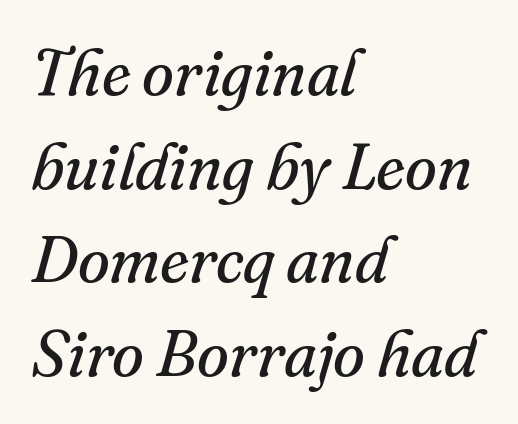
Q: Is the text bold? A: No.
Q: Is the text italic (slanted)? A: Yes, it leans right by about 16 degrees.
Q: Is the typeface a serif or a sans-serif typeface? A: Serif.
Q: Is the text underlined? A: No.
Q: How is the paragraph aligned? A: Left-aligned.
Q: Is the spacing between letters normal or unusually wide? A: Normal.
Q: Is the spacing between lines tight, normal or loose? A: Normal.
Q: Width (condensed, normal, or wide)? A: Normal.
Q: Stroke contrast? A: Medium.
Q: x-height? A: Small.
Q: Monospaced? A: No.
